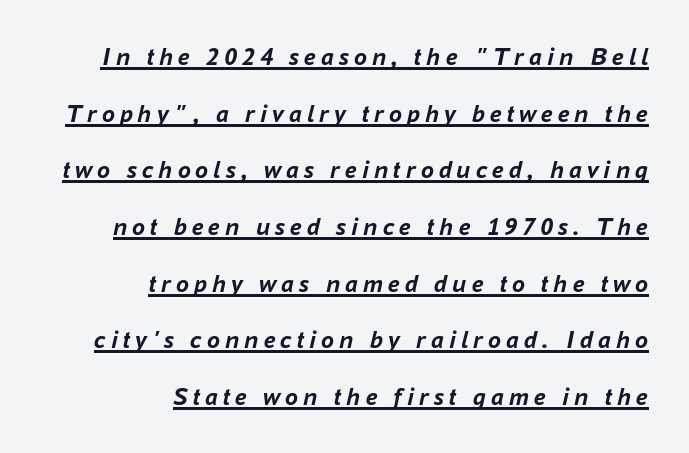
Q: Is the text bold? A: Yes.
Q: Is the text italic (slanted)? A: Yes, it leans right by about 16 degrees.
Q: Is the text underlined? A: Yes.
Q: How is the paragraph aligned? A: Right-aligned.
Q: Is the spacing between lines tight, normal or loose? A: Loose.
